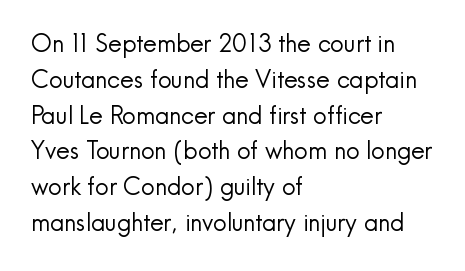
The setting favours the left margin, as ordinary paragraphs usually do. Upright lettering throughout. Letter spacing: default. No chunkiness to these letters — they're not bold.
